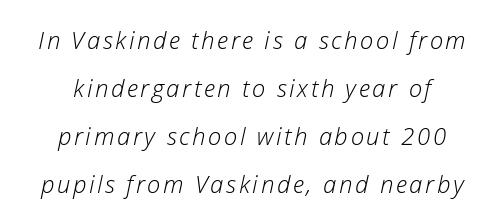
The image shows 24 px text type, italic (leaning right); set centered, loose line spacing (2.0x), not underlined.
